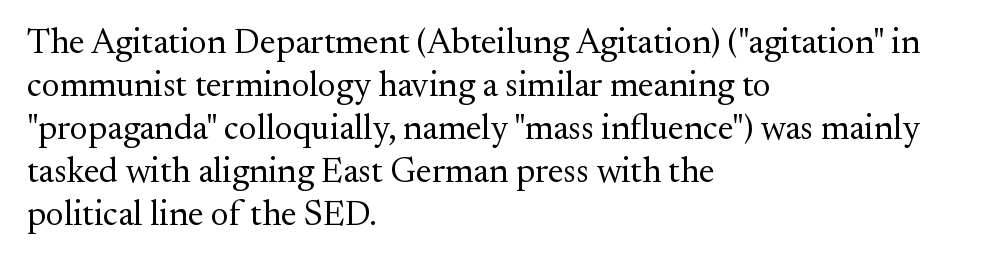
The image shows 35 px regular-weight serif type, upright; set left-aligned, line spacing 1.23x, normal letter spacing, not underlined; medium stroke contrast and a small x-height.
